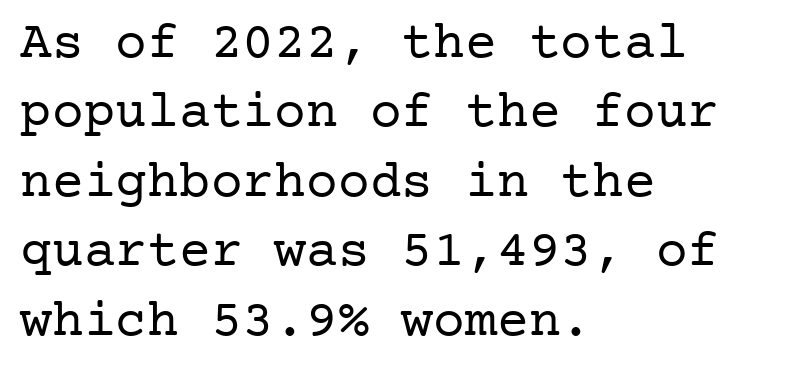
{"serif": "yes", "italic": "no", "bold": "no", "weight": "regular", "width": "normal", "stroke_contrast": "low", "x_height": "medium", "underline": "no", "align": "left", "line_spacing": "normal", "line_spacing_ratio": 1.31, "letter_spacing": "normal", "letter_spacing_em": 0.0, "glyph_px": 53}
